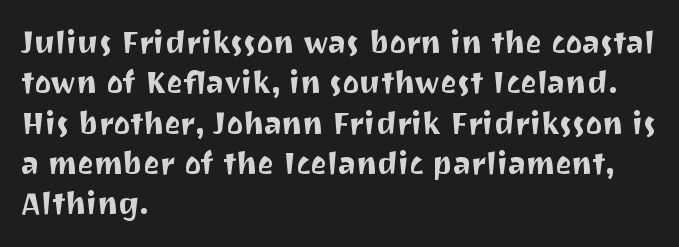
Q: Is the text italic (slanted)? A: No, it is upright.
Q: Is the typeface a serif or a sans-serif typeface? A: Sans-serif.
Q: Is the text underlined? A: No.
Q: How is the paragraph aligned? A: Left-aligned.
Q: Is the spacing between letters normal or unusually wide? A: Normal.
Q: Is the spacing between lines tight, normal or loose? A: Normal.
Q: Width (condensed, normal, or wide)? A: Normal.
Q: Stroke contrast? A: Medium.
Q: x-height? A: Medium.
Q: Monospaced? A: No.
